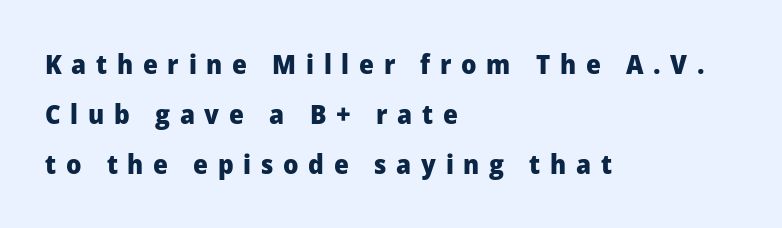
The image shows 27 px bold type, upright; set left-aligned, line spacing 1.86x, unusually wide letter spacing (+0.36 em), not underlined.
